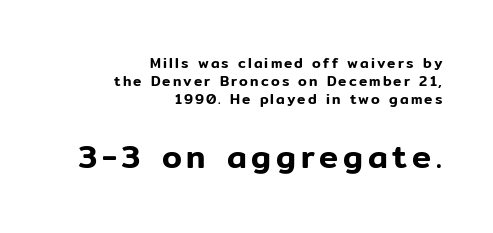
A typesetter would call this proportional, since set widths differ per character. Top chunk: small. Bottom chunk: large. This is sans-serif lettering, the kind often seen on screens and signage. The line-height multiplier appears to be the usual default.
